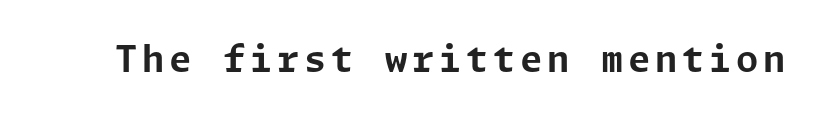
The image shows 36 px bold sans-serif type, upright; set not underlined; low stroke contrast and a medium x-height.
